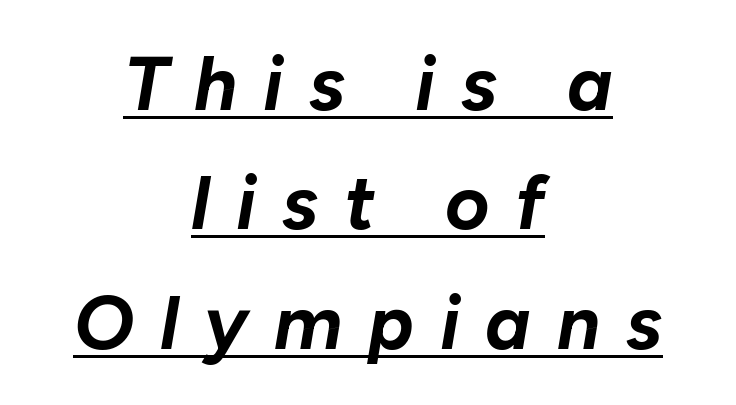
{"italic": "yes", "lean": "right", "slant_degrees": 10, "bold": "yes", "weight": "bold", "width": "normal", "stroke_contrast": "low", "x_height": "medium", "monospaced": "no", "underline": "yes", "align": "center", "line_spacing": "normal", "line_spacing_ratio": 1.57, "letter_spacing": "wide", "letter_spacing_em": 0.34, "glyph_px": 76}
